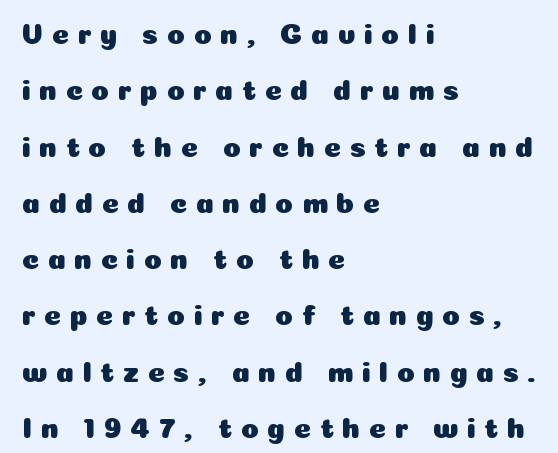
{"serif": "no", "italic": "no", "width": "normal", "stroke_contrast": "low", "x_height": "medium", "monospaced": "no", "underline": "no", "align": "left", "line_spacing": "loose", "line_spacing_ratio": 1.94, "letter_spacing": "wide", "letter_spacing_em": 0.29, "glyph_px": 29}
